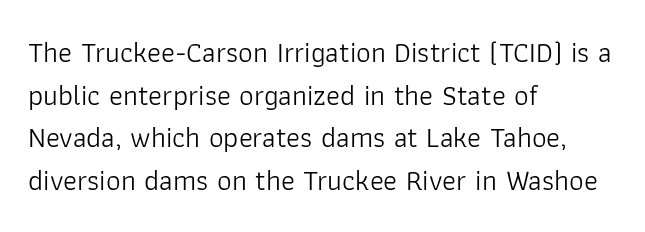
Q: Is the text bold? A: No.
Q: Is the text italic (slanted)? A: No, it is upright.
Q: Is the typeface a serif or a sans-serif typeface? A: Sans-serif.
Q: Is the text underlined? A: No.
Q: How is the paragraph aligned? A: Left-aligned.
Q: Is the spacing between letters normal or unusually wide? A: Normal.
Q: Is the spacing between lines tight, normal or loose? A: Normal.
Q: Width (condensed, normal, or wide)? A: Normal.
Q: Stroke contrast? A: Low.
Q: x-height? A: Medium.
Q: Monospaced? A: No.
